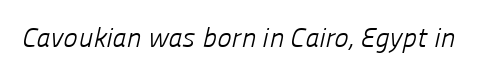
{"bold": "no", "underline": "no", "letter_spacing": "normal", "letter_spacing_em": 0.0, "glyph_px": 27}
